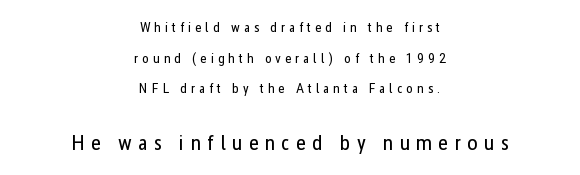
{"italic": "no", "bold": "no", "underline": "no", "align": "center", "line_spacing": "loose", "line_spacing_ratio": 2.19, "letter_spacing": "wide", "letter_spacing_em": 0.28, "larger_block": "second", "size_ratio": 1.57, "glyph_px": 22}
